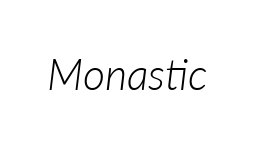
{"italic": "yes", "lean": "right", "slant_degrees": 7, "bold": "no", "weight": "light", "width": "normal", "stroke_contrast": "low", "x_height": "medium", "monospaced": "no", "underline": "no", "letter_spacing": "normal", "letter_spacing_em": 0.0, "glyph_px": 43}
